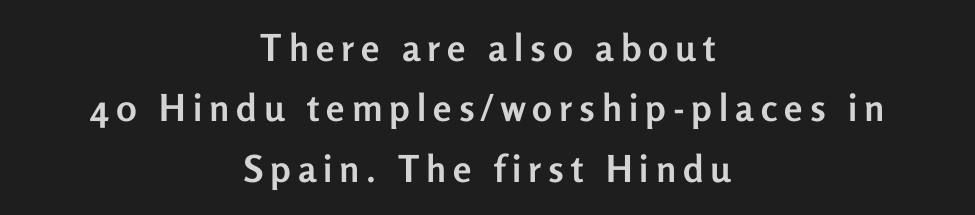
The image shows 37 px semibold sans-serif type, upright; set centered, normal line spacing (1.63x), not underlined; low stroke contrast and a medium x-height.
